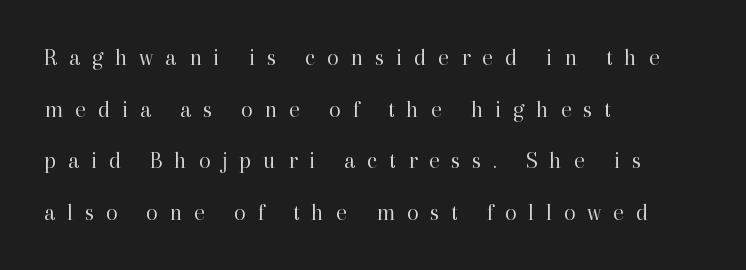
{"italic": "no", "bold": "no", "underline": "no", "align": "left", "line_spacing": "loose", "line_spacing_ratio": 2.15, "letter_spacing": "wide", "letter_spacing_em": 0.49, "glyph_px": 24}
